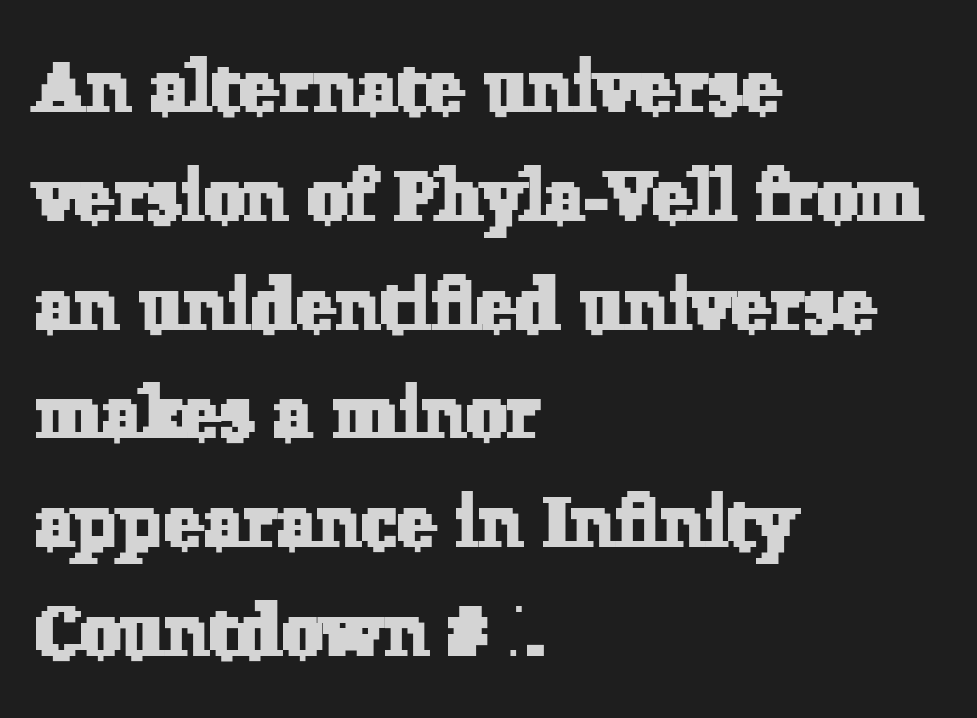
Q: Is the typeface a serif or a sans-serif typeface? A: Serif.
Q: Is the text underlined? A: No.
Q: How is the paragraph aligned? A: Left-aligned.
Q: Is the spacing between letters normal or unusually wide? A: Normal.
Q: Is the spacing between lines tight, normal or loose? A: Normal.
Q: Width (condensed, normal, or wide)? A: Normal.
Q: Stroke contrast? A: Low.
Q: x-height? A: Medium.
Q: Monospaced? A: No.
